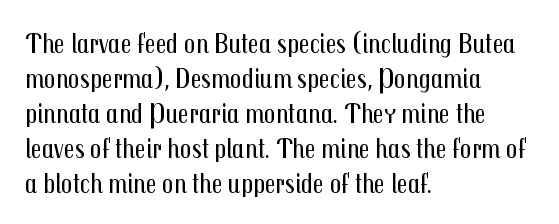
The image shows 28 px regular-weight, condensed sans-serif type, upright; set left-aligned, normal line spacing (1.25x), normal letter spacing, not underlined; medium stroke contrast and a medium x-height.
